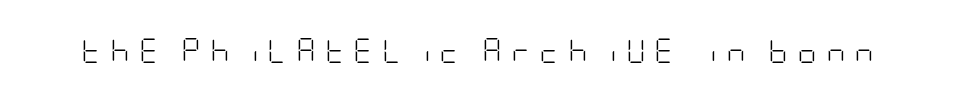
The image shows 24 px text type, upright; set unusually wide letter spacing (+0.38 em), not underlined.
